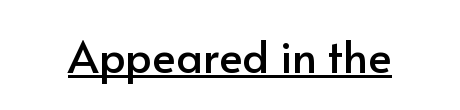
These lines are rendered in a variable-pitch font. Check where the strokes stop: nothing finishes them off — pure sans. Italic? Not at all — the glyphs are vertical. Glyph-to-glyph distance matches everyday printed text. The sample's only ornament is a line tracing under the words.
